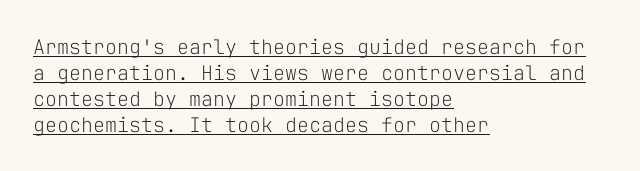
{"italic": "no", "bold": "no", "underline": "yes", "align": "left", "line_spacing": "normal", "line_spacing_ratio": 1.3, "letter_spacing": "normal", "letter_spacing_em": 0.0, "glyph_px": 20}
